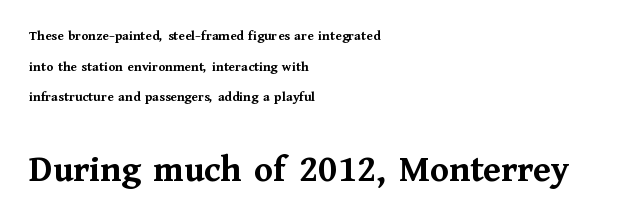
{"serif": "yes", "italic": "no", "bold": "yes", "weight": "semibold", "width": "normal", "stroke_contrast": "medium", "x_height": "medium", "monospaced": "no", "underline": "no", "align": "left", "line_spacing": "loose", "line_spacing_ratio": 2.18, "letter_spacing": "normal", "letter_spacing_em": 0.0, "larger_block": "second", "size_ratio": 2.71, "glyph_px": 38}
